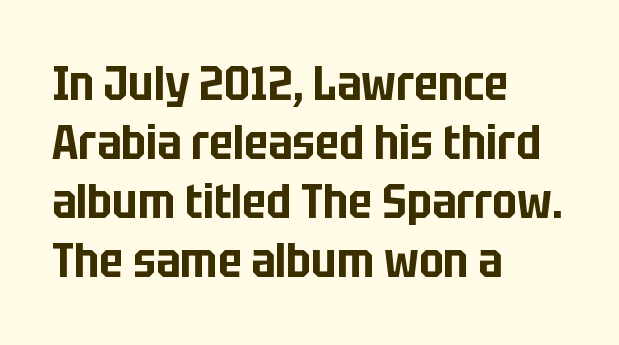
{"serif": "no", "italic": "no", "width": "condensed", "stroke_contrast": "low", "x_height": "large", "monospaced": "no", "underline": "no", "align": "left", "line_spacing_ratio": 1.23, "letter_spacing": "normal", "letter_spacing_em": 0.0, "glyph_px": 48}
